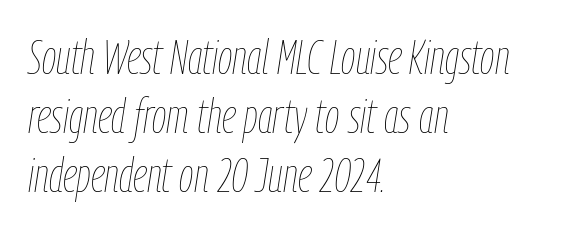
The image shows 47 px thin, condensed type, italic (leaning right); set left-aligned, normal line spacing (1.26x), normal letter spacing, not underlined; low stroke contrast and a medium x-height.
